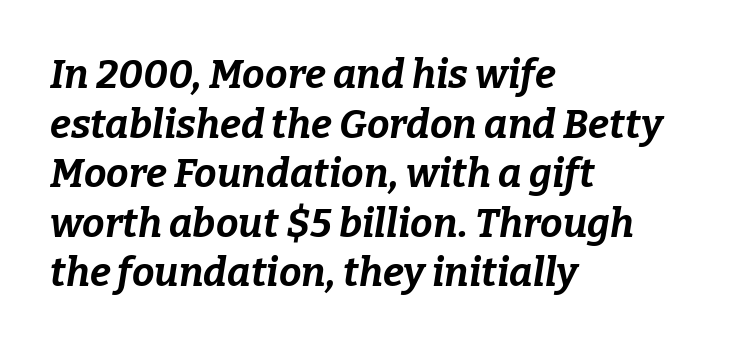
Q: Is the text bold? A: Yes.
Q: Is the text italic (slanted)? A: Yes, it leans right by about 9 degrees.
Q: Is the text underlined? A: No.
Q: How is the paragraph aligned? A: Left-aligned.
Q: Is the spacing between letters normal or unusually wide? A: Normal.
Q: Width (condensed, normal, or wide)? A: Normal.
Q: Stroke contrast? A: Low.
Q: x-height? A: Medium.
Q: Monospaced? A: No.
